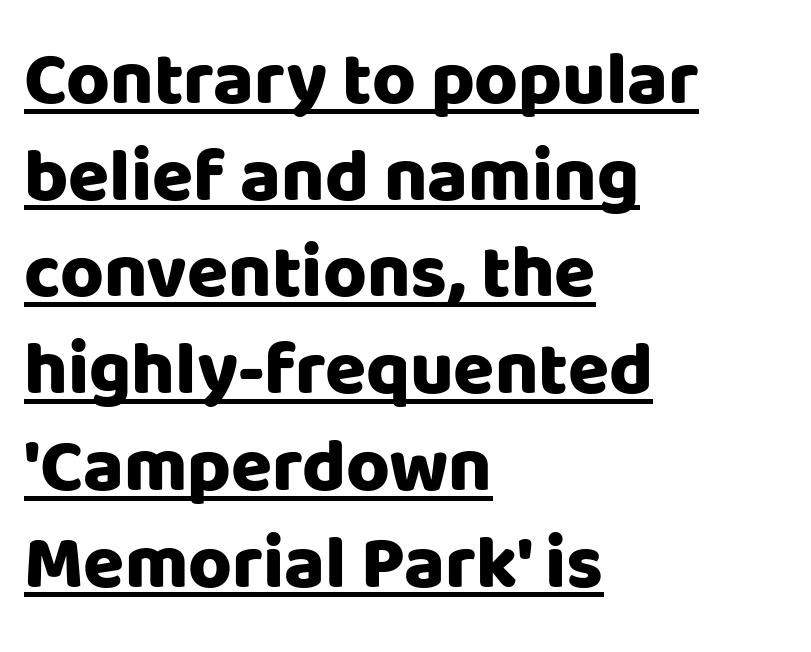
The image shows 75 px heavy sans-serif type, upright; set left-aligned, normal line spacing (1.29x), normal letter spacing, underlined; low stroke contrast and a large x-height.
